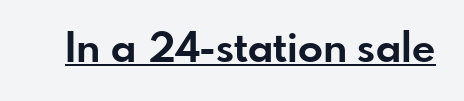
A typesetter would mark this as roman, not italic. The passage shown is typed in a proportional face where columns would drift. The letters carry no serifs — their stems end cleanly without finishing strokes. Students, observe the line beneath the letters — that is underlining.
